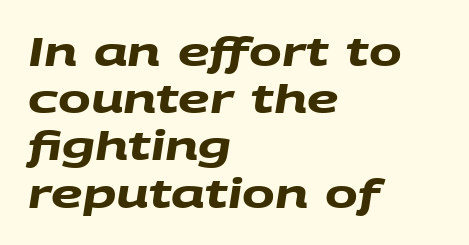
Q: Is the text bold? A: Yes.
Q: Is the typeface a serif or a sans-serif typeface? A: Sans-serif.
Q: Is the text underlined? A: No.
Q: How is the paragraph aligned? A: Left-aligned.
Q: Is the spacing between letters normal or unusually wide? A: Normal.
Q: Width (condensed, normal, or wide)? A: Wide.
Q: Stroke contrast? A: Medium.
Q: x-height? A: Large.
Q: Monospaced? A: No.
